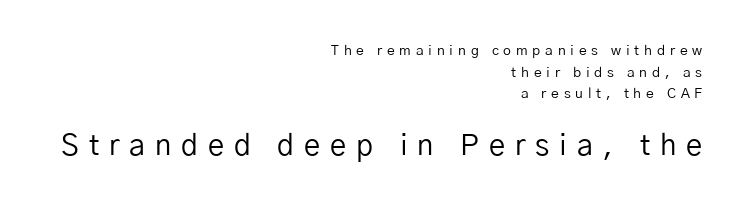
The image shows 29 px regular-weight sans-serif type, upright; set right-aligned, normal line spacing (1.55x), unusually wide letter spacing (+0.34 em), not underlined; the second (bottom) block is 2.07x larger; low stroke contrast and a medium x-height.
